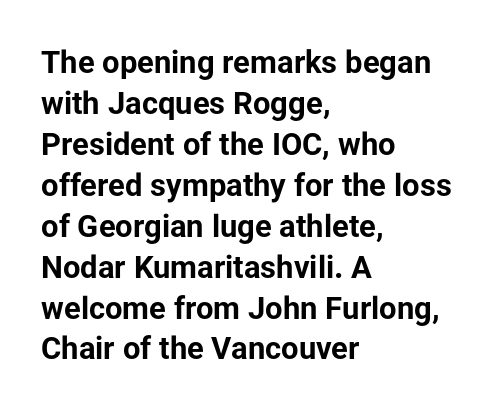
Q: Is the text bold? A: Yes.
Q: Is the text italic (slanted)? A: No, it is upright.
Q: Is the typeface a serif or a sans-serif typeface? A: Sans-serif.
Q: Is the text underlined? A: No.
Q: How is the paragraph aligned? A: Left-aligned.
Q: Is the spacing between letters normal or unusually wide? A: Normal.
Q: Is the spacing between lines tight, normal or loose? A: Normal.
Q: Width (condensed, normal, or wide)? A: Normal.
Q: Stroke contrast? A: Low.
Q: x-height? A: Medium.
Q: Monospaced? A: No.
